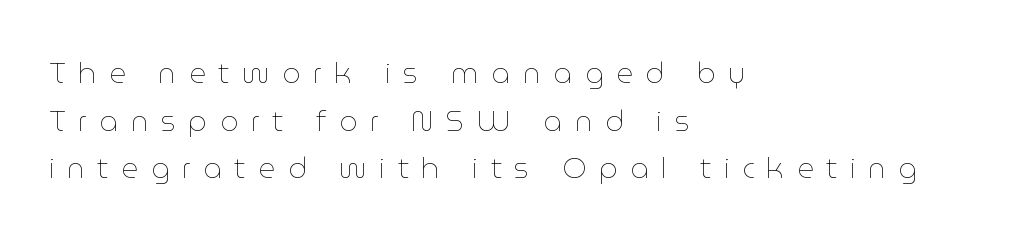
Q: Is the text bold? A: No.
Q: Is the text italic (slanted)? A: No, it is upright.
Q: Is the text underlined? A: No.
Q: How is the paragraph aligned? A: Left-aligned.
Q: Is the spacing between letters normal or unusually wide? A: Unusually wide.
Q: Is the spacing between lines tight, normal or loose? A: Normal.
Q: Width (condensed, normal, or wide)? A: Normal.
Q: Stroke contrast? A: Low.
Q: x-height? A: Medium.
Q: Monospaced? A: No.
